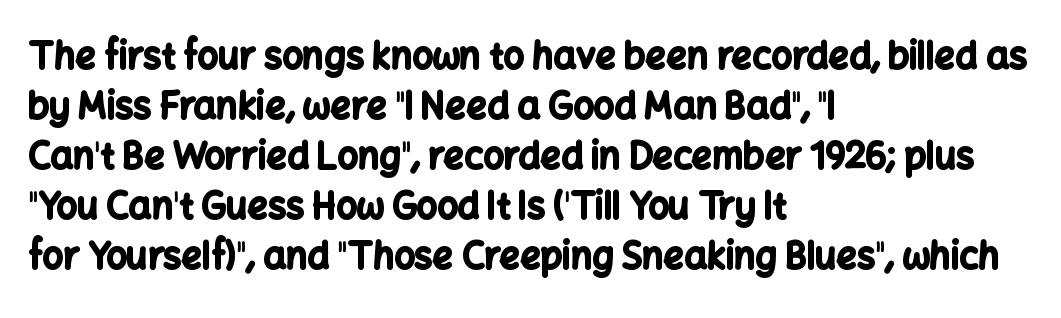
Has an underline been added? It has not. I'd describe the lettering as bold — thick and assertive. Default kerning and tracking; the words read as compact shapes. Classification — sans serif. The rendering uses natural spacing where letterforms have individual widths. The vertical gap from one line to the next is medium.
